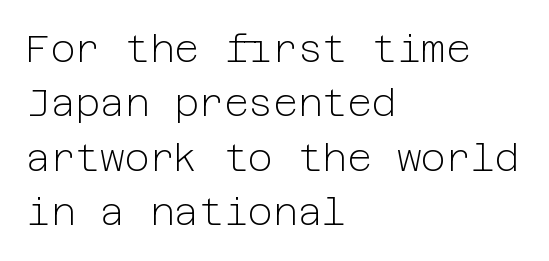
{"serif": "no", "italic": "no", "bold": "no", "weight": "light", "width": "normal", "stroke_contrast": "low", "x_height": "medium", "underline": "no", "align": "left", "line_spacing": "normal", "line_spacing_ratio": 1.43, "letter_spacing": "normal", "letter_spacing_em": 0.0, "glyph_px": 38}
